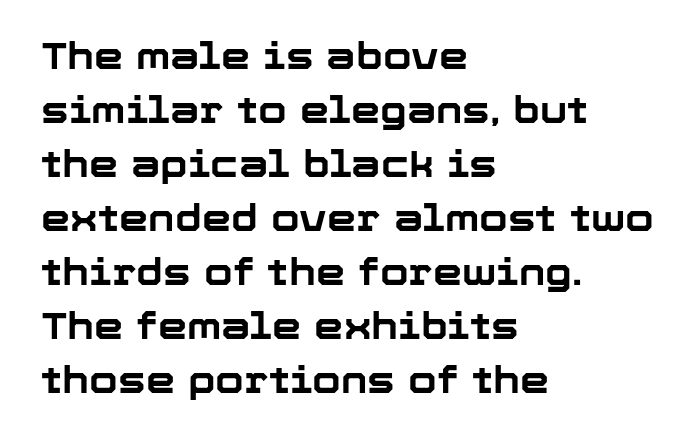
Q: Is the text bold? A: Yes.
Q: Is the text italic (slanted)? A: No, it is upright.
Q: Is the typeface a serif or a sans-serif typeface? A: Sans-serif.
Q: Is the text underlined? A: No.
Q: How is the paragraph aligned? A: Left-aligned.
Q: Is the spacing between letters normal or unusually wide? A: Normal.
Q: Is the spacing between lines tight, normal or loose? A: Normal.
Q: Width (condensed, normal, or wide)? A: Normal.
Q: Stroke contrast? A: Low.
Q: x-height? A: Medium.
Q: Monospaced? A: No.
